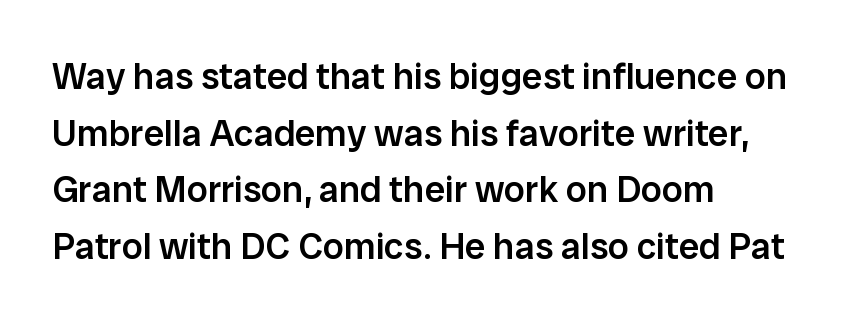
This sample uses plain, unmodified letter spacing. This is the regular roman posture of the typeface. Is this a sans? Yes — the strokes have no serifs. Notice how the passage keeps a crisp vertical edge on the left only.
